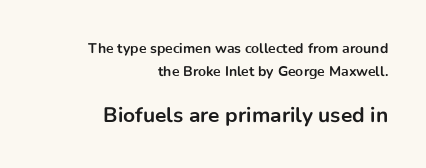
The font's upright variant was chosen for this text. Letter spacing: default. The block of text has a typical density, with ordinary space between rows. The area under the type is left untouched.
